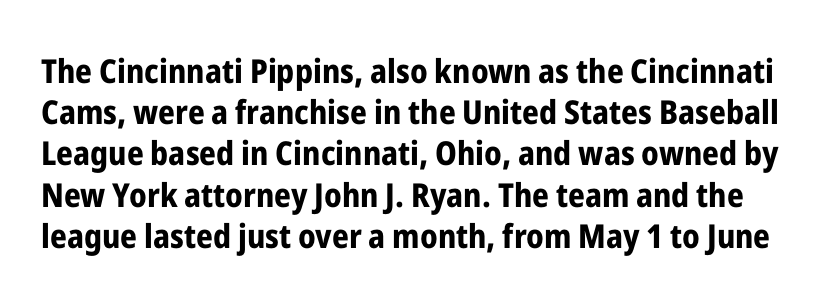
Q: Is the text bold? A: Yes.
Q: Is the text italic (slanted)? A: No, it is upright.
Q: Is the typeface a serif or a sans-serif typeface? A: Sans-serif.
Q: Is the text underlined? A: No.
Q: Is the spacing between letters normal or unusually wide? A: Normal.
Q: Is the spacing between lines tight, normal or loose? A: Normal.
Q: Width (condensed, normal, or wide)? A: Condensed.
Q: Stroke contrast? A: Low.
Q: x-height? A: Medium.
Q: Monospaced? A: No.
